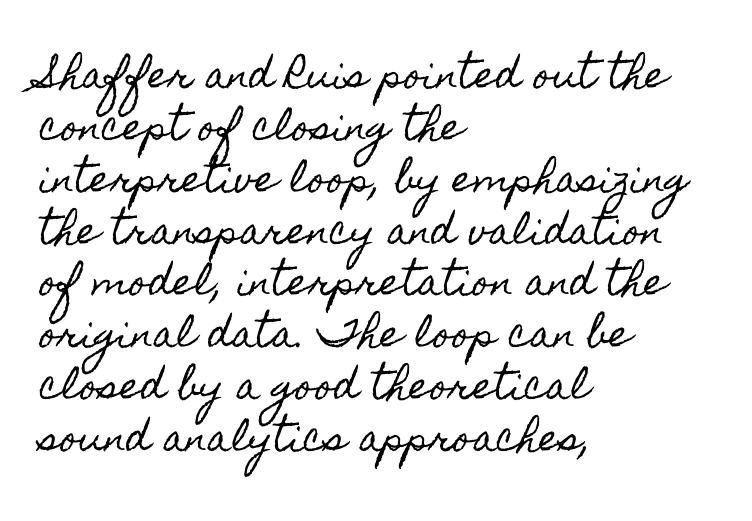
The lines are quadded left. Summary of vertical rhythm: regular, with standard interline spacing. Observe the ordinary spacing: letters are neighbours, not strangers. The face used here is proportionally spaced, like ordinary book or web type. No word sits above an underline.
